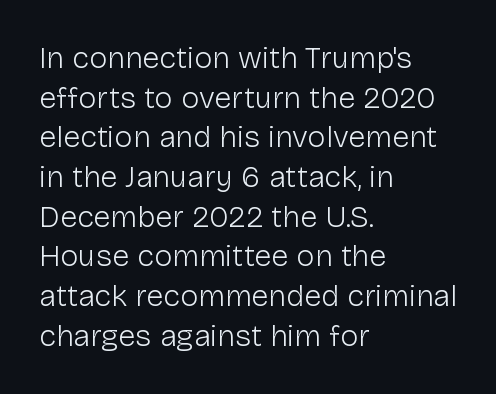
Q: Is the text bold? A: No.
Q: Is the text italic (slanted)? A: No, it is upright.
Q: Is the typeface a serif or a sans-serif typeface? A: Sans-serif.
Q: Is the text underlined? A: No.
Q: How is the paragraph aligned? A: Left-aligned.
Q: Is the spacing between letters normal or unusually wide? A: Normal.
Q: Is the spacing between lines tight, normal or loose? A: Normal.
Q: Width (condensed, normal, or wide)? A: Normal.
Q: Stroke contrast? A: Low.
Q: x-height? A: Medium.
Q: Monospaced? A: No.
